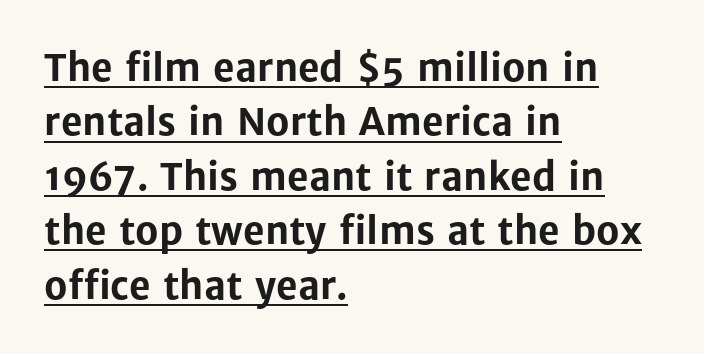
{"serif": "no", "italic": "no", "bold": "yes", "weight": "bold", "width": "normal", "stroke_contrast": "low", "x_height": "medium", "monospaced": "no", "underline": "yes", "align": "left", "line_spacing": "normal", "line_spacing_ratio": 1.47, "letter_spacing": "normal", "letter_spacing_em": 0.0, "glyph_px": 37}
